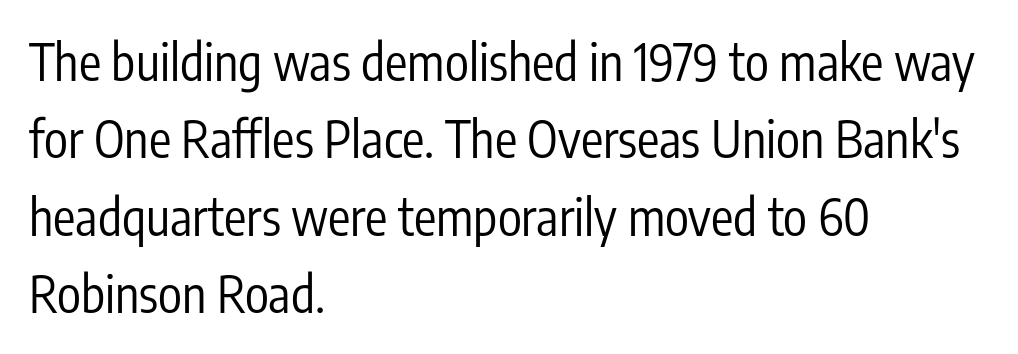
This sample uses a sans-serif face. These glyphs show unthickened strokes, regular width or finer. Leftover space on each line is placed entirely after the last word. A normal amount of white space separates one row of letters from the next. Observe the ordinary spacing: letters are neighbours, not strangers. Has an underline been added? It has not.
